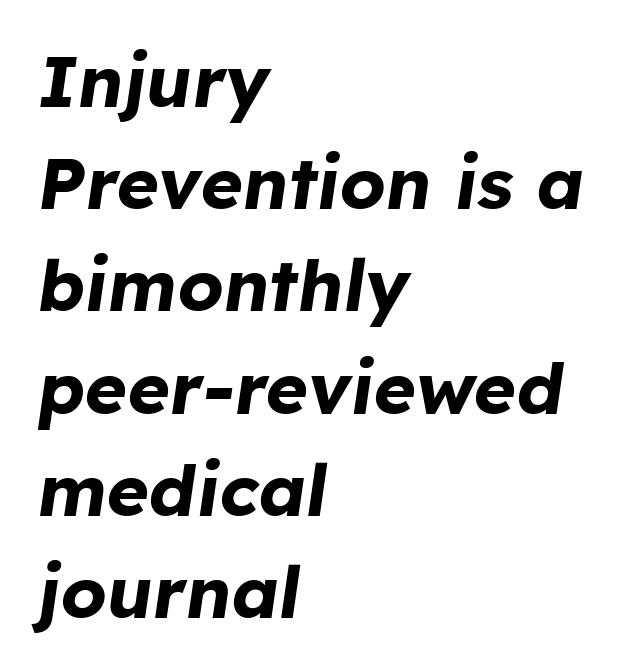
The image shows 72 px bold type, italic (leaning right); set left-aligned, normal line spacing (1.42x), normal letter spacing, not underlined; low stroke contrast and a medium x-height.
